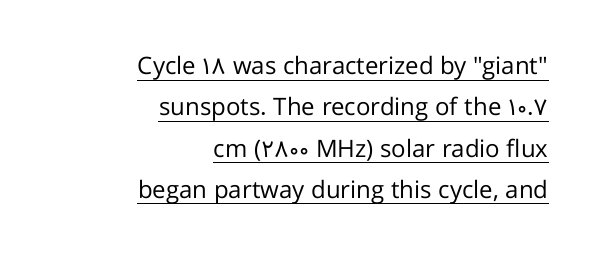
Q: Is the text bold? A: No.
Q: Is the text italic (slanted)? A: No, it is upright.
Q: Is the text underlined? A: Yes.
Q: How is the paragraph aligned? A: Right-aligned.
Q: Is the spacing between letters normal or unusually wide? A: Normal.
